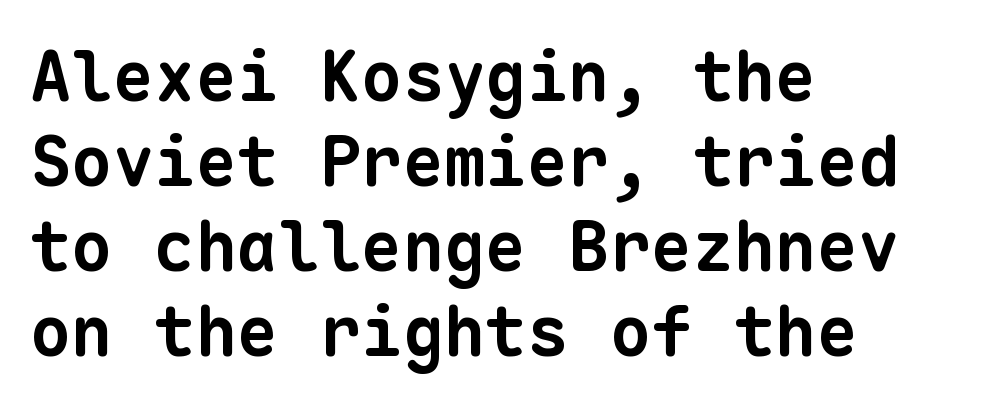
{"serif": "no", "bold": "yes", "weight": "bold", "width": "normal", "stroke_contrast": "low", "x_height": "medium", "monospaced": "yes", "underline": "no", "align": "left", "line_spacing_ratio": 1.23, "letter_spacing": "normal", "letter_spacing_em": 0.0, "glyph_px": 69}
